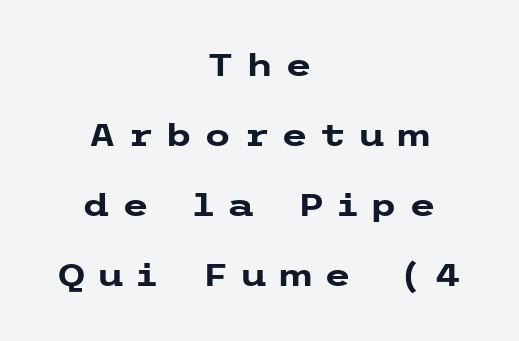
The space beneath each line is pristine and unruled. Is the block centered? Yes — each line is placed symmetrically about the middle. No feet cap the strokes, marking this as sans-serif type. Leading is clearly above the norm, producing a sparse column. The letters stand upright; this is a roman face. I'd describe the lettering as bold — thick and assertive.
